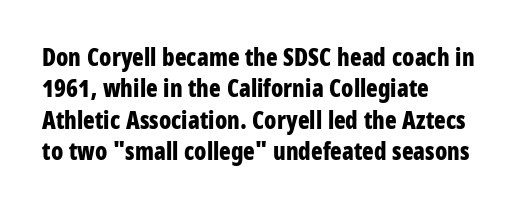
The image shows 24 px bold type, upright; set left-aligned, normal line spacing (1.31x), normal letter spacing, not underlined.
